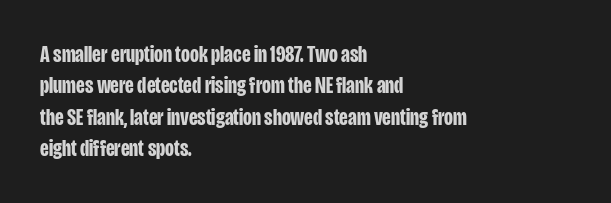
If you drew a line through each stem, it would be perfectly vertical. The face used here has the dense, thick strokes of a bold. All the whitespace from short lines collects on the right. Observe the ordinary spacing: letters are neighbours, not strangers. Rule under the text: the space is simply empty.
